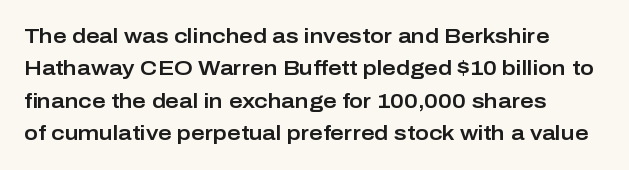
Glyph-to-glyph distance matches everyday printed text. Upright lettering throughout. Notice how descenders clear the ascenders below comfortably — that's standard leading. The strip under each line holds only bare page. Layout note: lines flush left.
